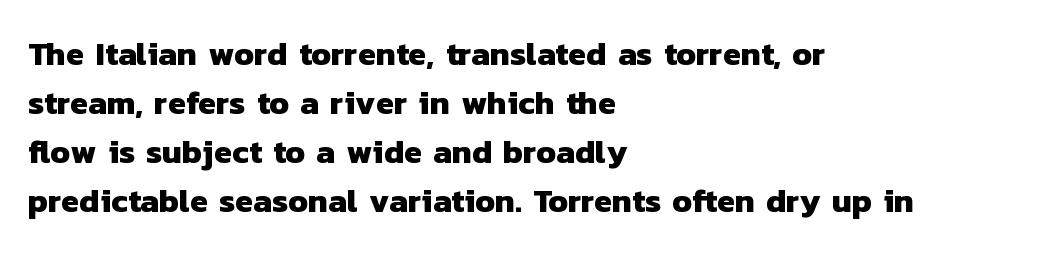
{"serif": "no", "bold": "yes", "weight": "heavy", "width": "normal", "stroke_contrast": "low", "x_height": "medium", "monospaced": "no", "underline": "no", "align": "left", "line_spacing": "normal", "line_spacing_ratio": 1.48, "letter_spacing": "normal", "letter_spacing_em": 0.0, "glyph_px": 33}
